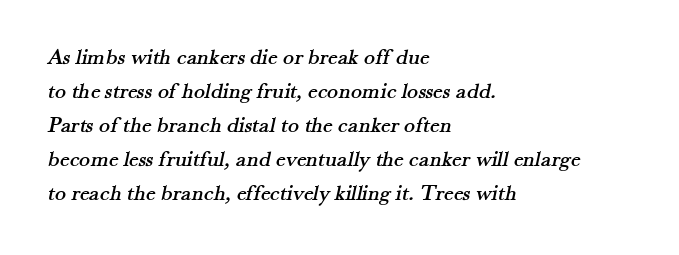
Q: Is the text underlined? A: No.
Q: How is the paragraph aligned? A: Left-aligned.
Q: Is the spacing between letters normal or unusually wide? A: Normal.
Q: Is the spacing between lines tight, normal or loose? A: Normal.
